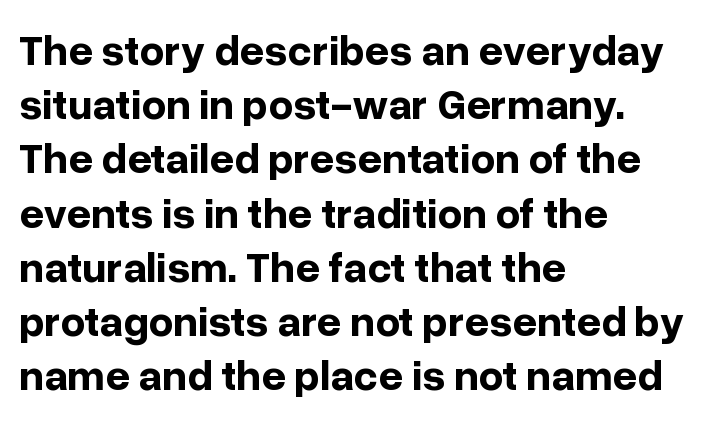
The image shows 43 px bold sans-serif type, upright; set left-aligned, normal line spacing (1.26x), normal letter spacing, not underlined; low stroke contrast and a medium x-height.
